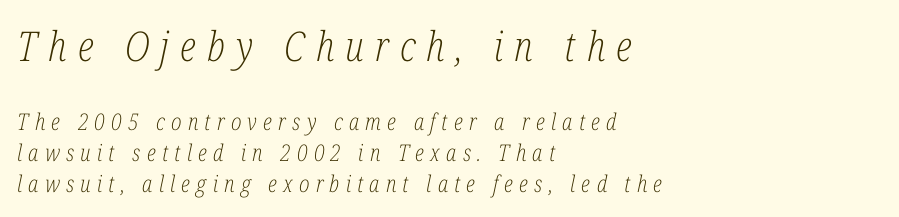
The image shows 41 px light, condensed serif type, italic (leaning right); set left-aligned, normal line spacing (1.35x), unusually wide letter spacing (+0.27 em), not underlined; the first (top) block is 1.78x larger; low stroke contrast and a medium x-height.
